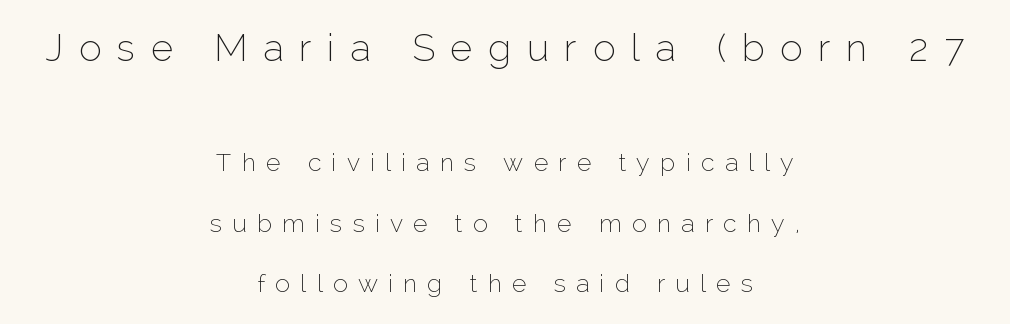
Q: Is the text bold? A: No.
Q: Is the text italic (slanted)? A: No, it is upright.
Q: Is the typeface a serif or a sans-serif typeface? A: Sans-serif.
Q: Is the text underlined? A: No.
Q: How is the paragraph aligned? A: Centered.
Q: Is the spacing between letters normal or unusually wide? A: Unusually wide.
Q: Is the spacing between lines tight, normal or loose? A: Loose.
Q: Which block of text is set in a larger size, the first (top) or the second (bottom)? A: The first (top) one.
Q: Width (condensed, normal, or wide)? A: Normal.
Q: Stroke contrast? A: Low.
Q: x-height? A: Medium.
Q: Monospaced? A: No.
